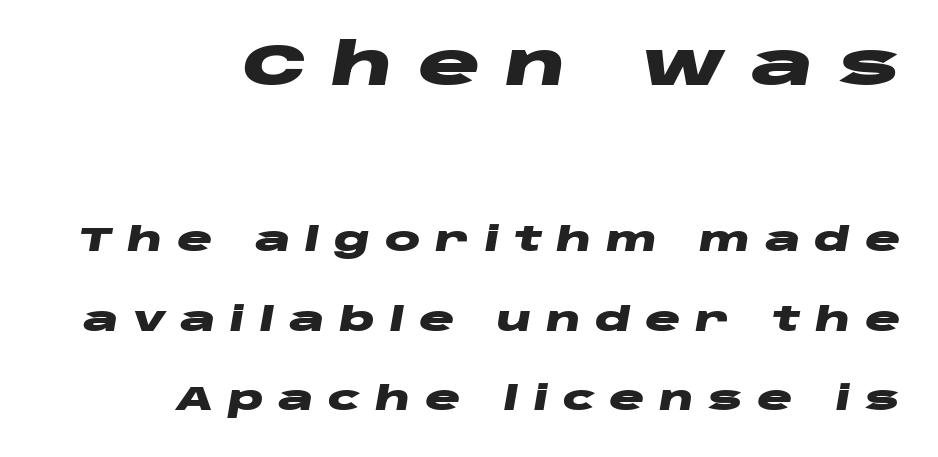
The image shows 58 px heavy, wide type, italic (leaning right); set right-aligned, loose line spacing (2.41x), unusually wide letter spacing (+0.43 em), not underlined; the first (top) block is 1.76x larger; low stroke contrast and a large x-height.
